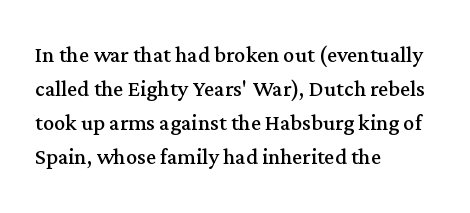
{"serif": "yes", "italic": "no", "bold": "no", "weight": "regular", "width": "normal", "stroke_contrast": "medium", "x_height": "medium", "monospaced": "no", "underline": "no", "align": "left", "line_spacing_ratio": 1.21, "letter_spacing": "normal", "letter_spacing_em": 0.0, "glyph_px": 28}
